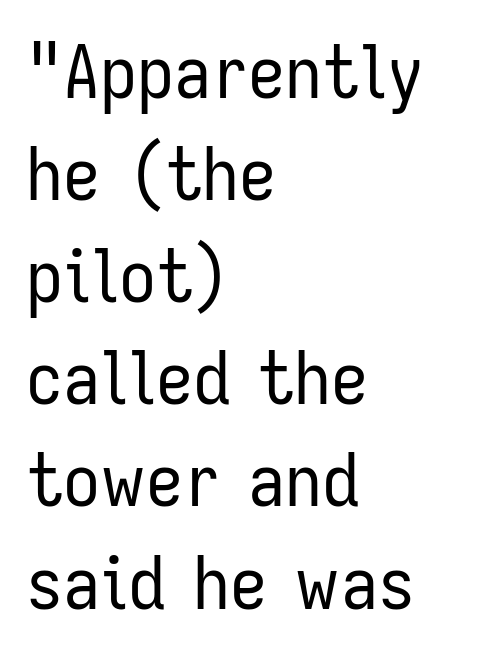
{"serif": "no", "italic": "no", "bold": "no", "weight": "regular", "width": "condensed", "stroke_contrast": "low", "x_height": "medium", "monospaced": "no", "underline": "no", "align": "left", "line_spacing": "normal", "line_spacing_ratio": 1.38, "letter_spacing": "normal", "letter_spacing_em": 0.0, "glyph_px": 74}
